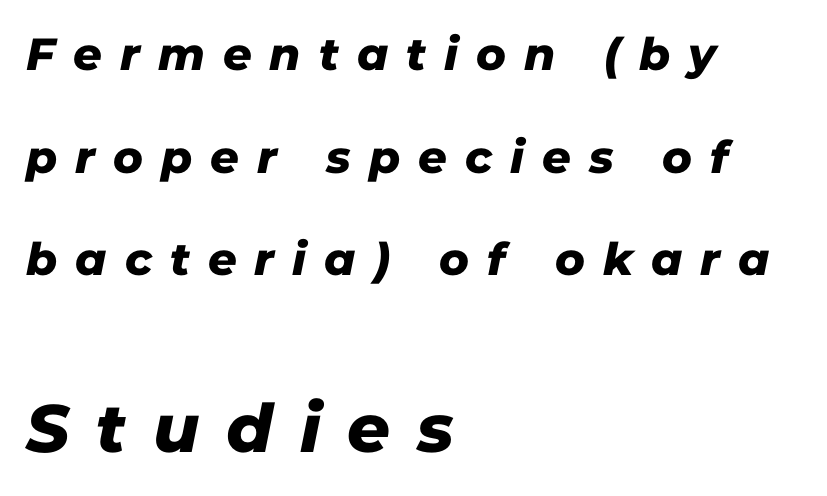
Q: Is the typeface a serif or a sans-serif typeface? A: Sans-serif.
Q: Is the text underlined? A: No.
Q: How is the paragraph aligned? A: Left-aligned.
Q: Is the spacing between letters normal or unusually wide? A: Unusually wide.
Q: Is the spacing between lines tight, normal or loose? A: Loose.
Q: Which block of text is set in a larger size, the first (top) or the second (bottom)? A: The second (bottom) one.
Q: Width (condensed, normal, or wide)? A: Normal.
Q: Stroke contrast? A: Low.
Q: x-height? A: Medium.
Q: Monospaced? A: No.
